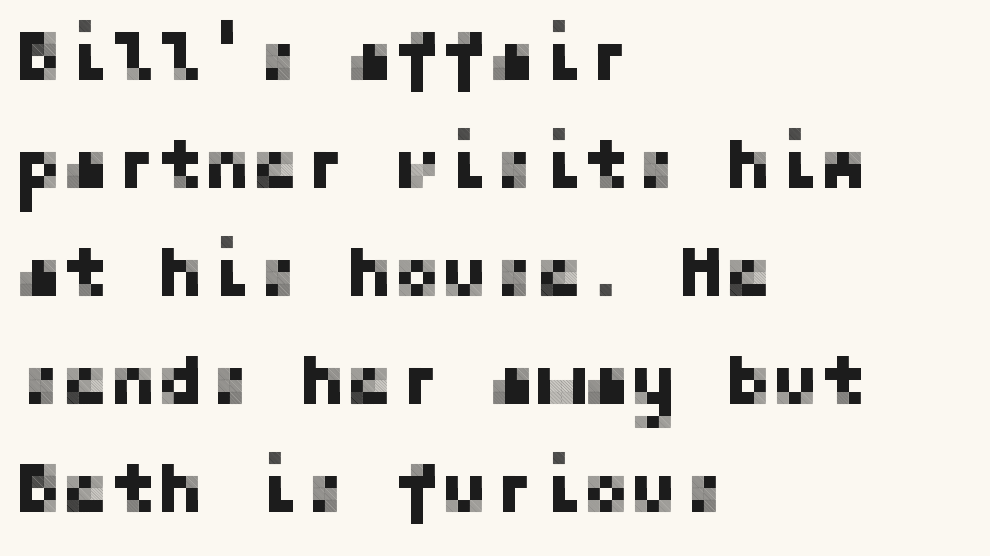
{"serif": "no", "italic": "no", "width": "normal", "stroke_contrast": "low", "x_height": "medium", "underline": "no", "align": "left", "line_spacing": "normal", "line_spacing_ratio": 1.52, "letter_spacing": "normal", "letter_spacing_em": 0.0, "glyph_px": 71}
